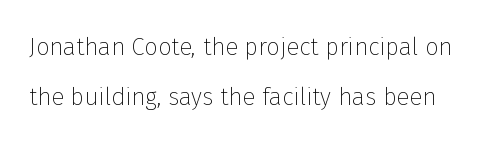
Between one letter and the next there's only the usual sliver of space. Rendered with straight, roman letterforms. The passage shown is not bold in any degree. Notice the wide empty band between every row — that's loose leading.
